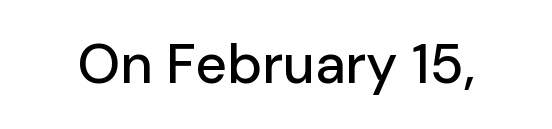
{"serif": "no", "italic": "no", "width": "normal", "stroke_contrast": "low", "x_height": "medium", "monospaced": "no", "underline": "no", "letter_spacing": "normal", "letter_spacing_em": 0.0, "glyph_px": 55}
